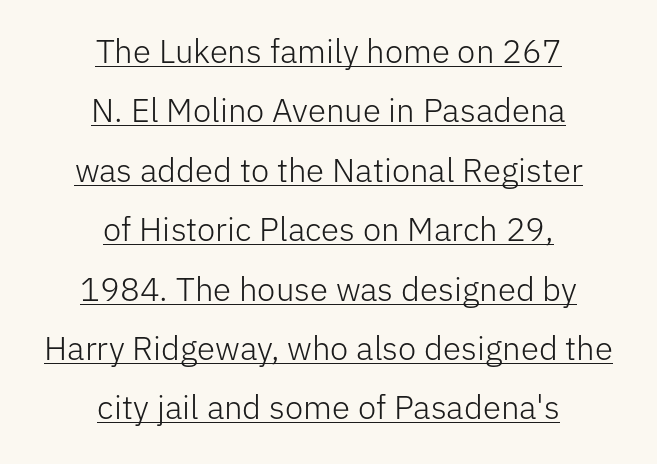
{"serif": "no", "italic": "no", "bold": "no", "weight": "light", "width": "normal", "stroke_contrast": "low", "x_height": "medium", "monospaced": "no", "underline": "yes", "align": "center", "line_spacing_ratio": 1.8, "letter_spacing": "normal", "letter_spacing_em": 0.0, "glyph_px": 33}
